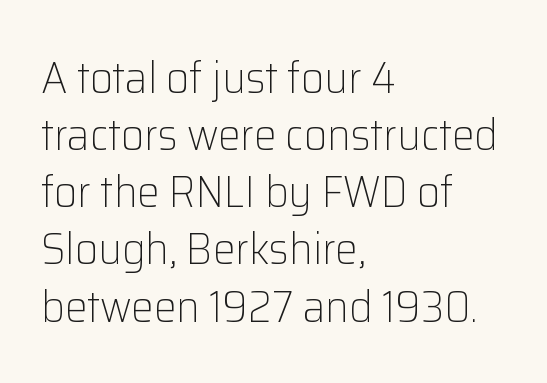
Spacing verdict: proportional, widths tailored to each character. Quick note: not italic, upright. No heavy texture on the line: the type isn't bold. Typeset ragged right — the left edge is the straight one. The tracking reads as untouched default to a designer's eye.
